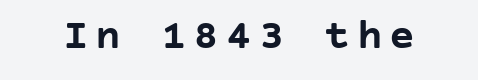
The image shows 43 px semibold sans-serif type, upright; set not underlined; low stroke contrast and a large x-height.
